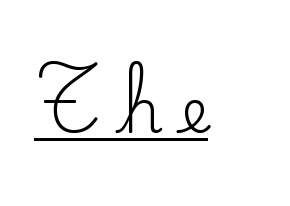
The specimen reads as upright at a glance. Weight: in the light-to-regular range. This is underlined copy, the kind a proofreader might mark for attention. Each letter keeps its own natural width here, so spacing adapts to shape.
